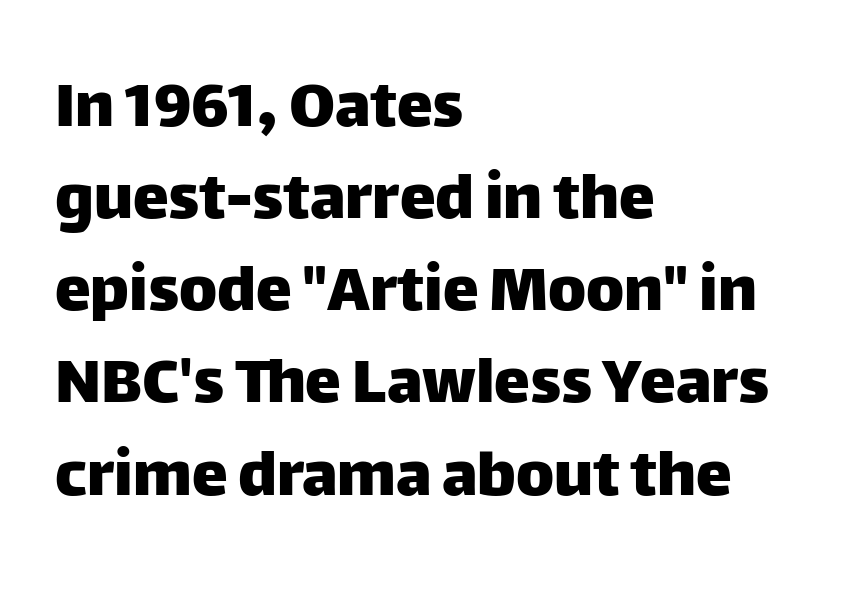
Proportional: the letters do not fall into vertical columns. These lines were composed using upright roman letters. The ragged edge is on the right, which tells us the setting is flush left. Here the glyphs are tracked normally, forming tight word shapes. Nobody drew a line under any word here.
